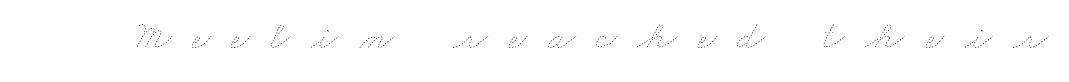
Q: Is the text bold? A: No.
Q: Is the text underlined? A: No.
Q: Is the spacing between letters normal or unusually wide? A: Unusually wide.
Q: Width (condensed, normal, or wide)? A: Wide.
Q: Stroke contrast? A: Low.
Q: x-height? A: Small.
Q: Monospaced? A: No.
